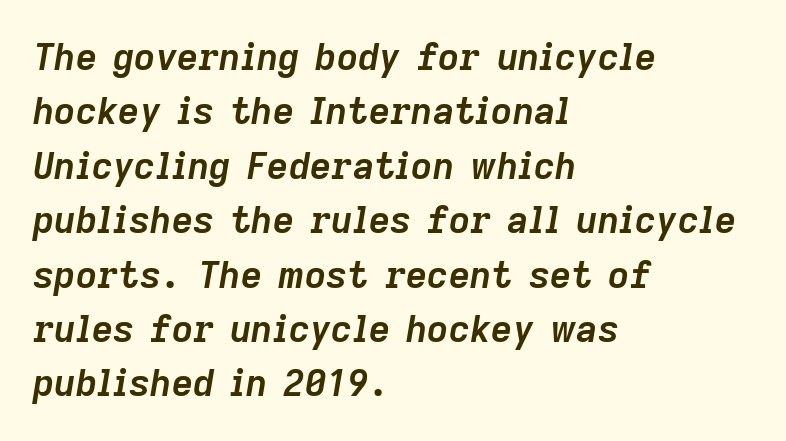
Q: Is the text bold? A: Yes.
Q: Is the text italic (slanted)? A: Yes, it leans right by about 9 degrees.
Q: Is the text underlined? A: No.
Q: How is the paragraph aligned? A: Left-aligned.
Q: Is the spacing between letters normal or unusually wide? A: Normal.
Q: Is the spacing between lines tight, normal or loose? A: Normal.
Q: Width (condensed, normal, or wide)? A: Normal.
Q: Stroke contrast? A: Low.
Q: x-height? A: Medium.
Q: Monospaced? A: No.
